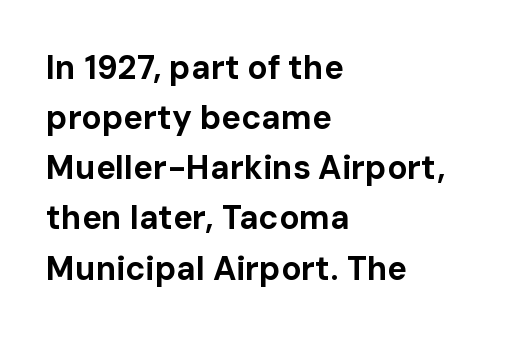
Q: Is the text bold? A: Yes.
Q: Is the text italic (slanted)? A: No, it is upright.
Q: Is the typeface a serif or a sans-serif typeface? A: Sans-serif.
Q: Is the text underlined? A: No.
Q: How is the paragraph aligned? A: Left-aligned.
Q: Is the spacing between letters normal or unusually wide? A: Normal.
Q: Is the spacing between lines tight, normal or loose? A: Normal.
Q: Width (condensed, normal, or wide)? A: Normal.
Q: Stroke contrast? A: Low.
Q: x-height? A: Medium.
Q: Monospaced? A: No.
